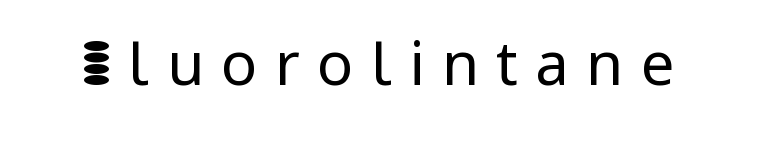
Q: Is the text bold? A: No.
Q: Is the text italic (slanted)? A: No, it is upright.
Q: Is the typeface a serif or a sans-serif typeface? A: Sans-serif.
Q: Is the text underlined? A: No.
Q: Is the spacing between letters normal or unusually wide? A: Unusually wide.
Q: Width (condensed, normal, or wide)? A: Normal.
Q: Stroke contrast? A: Low.
Q: x-height? A: Medium.
Q: Monospaced? A: No.
